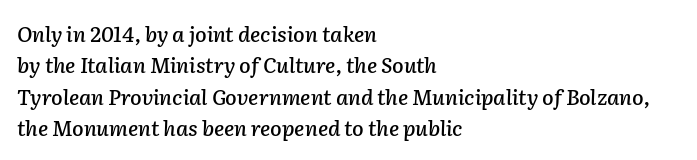
Q: Is the text italic (slanted)? A: Yes, it leans right by about 2 degrees.
Q: Is the text underlined? A: No.
Q: How is the paragraph aligned? A: Left-aligned.
Q: Is the spacing between letters normal or unusually wide? A: Normal.
Q: Is the spacing between lines tight, normal or loose? A: Normal.
